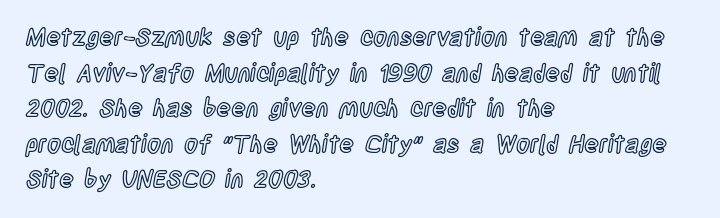
Q: Is the text italic (slanted)? A: Yes.
Q: Is the text underlined? A: No.
Q: How is the paragraph aligned? A: Left-aligned.
Q: Is the spacing between letters normal or unusually wide? A: Normal.
Q: Is the spacing between lines tight, normal or loose? A: Normal.
